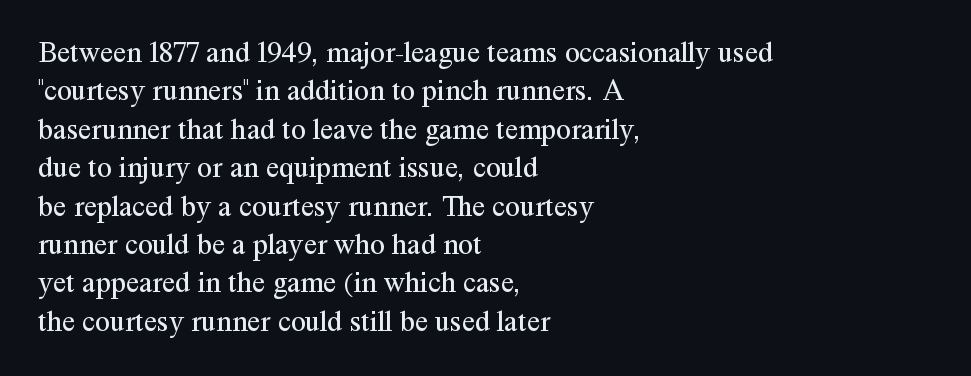
The image shows 30 px regular-weight serif type, upright; set left-aligned, normal line spacing (1.28x), normal letter spacing, not underlined; medium stroke contrast and a medium x-height.
